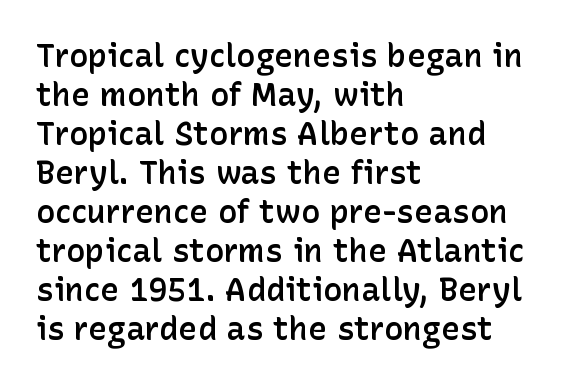
There is no visible air inserted between adjacent glyphs. A typesetter would call this proportional, since set widths differ per character. Each row of text sits above clean, open space. This sample uses a sans-serif face.
